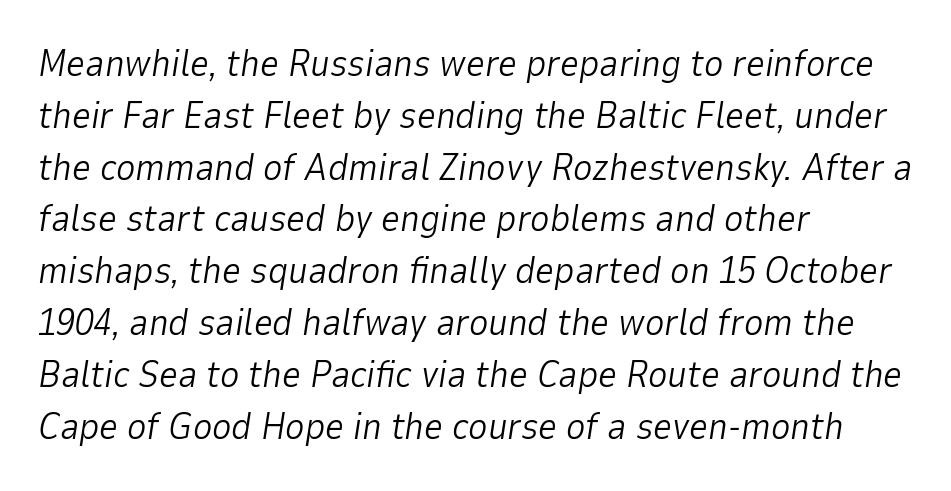
The image shows 37 px light type, italic (leaning right); set left-aligned, normal line spacing (1.4x), normal letter spacing, not underlined; low stroke contrast and a medium x-height.
